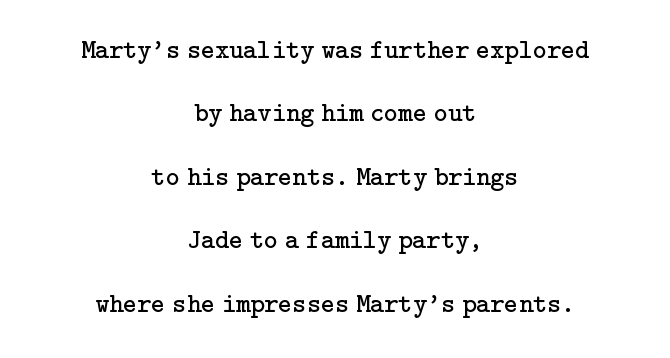
{"italic": "no", "bold": "no", "underline": "no", "align": "center", "line_spacing": "loose", "line_spacing_ratio": 2.35, "letter_spacing": "normal", "letter_spacing_em": 0.0, "glyph_px": 27}
